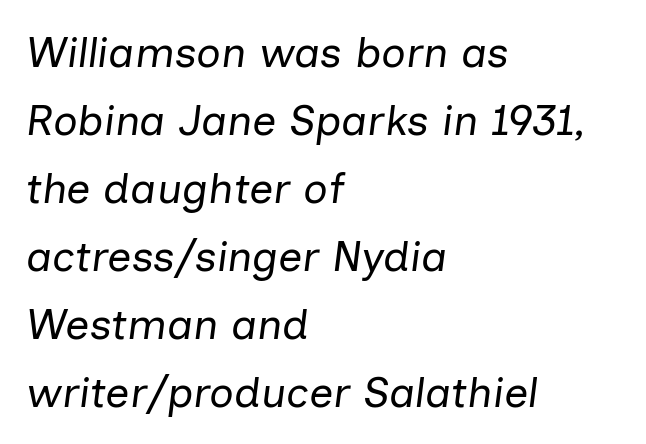
{"italic": "yes", "lean": "right", "slant_degrees": 7, "bold": "no", "weight": "regular", "width": "normal", "stroke_contrast": "low", "x_height": "medium", "monospaced": "no", "underline": "no", "align": "left", "line_spacing": "normal", "line_spacing_ratio": 1.58, "letter_spacing": "normal", "letter_spacing_em": 0.0, "glyph_px": 43}
